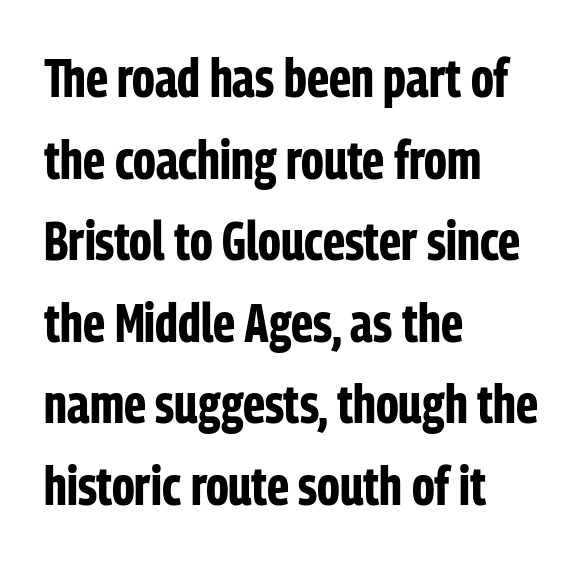
Q: Is the text bold? A: Yes.
Q: Is the text italic (slanted)? A: No, it is upright.
Q: Is the typeface a serif or a sans-serif typeface? A: Sans-serif.
Q: Is the text underlined? A: No.
Q: How is the paragraph aligned? A: Left-aligned.
Q: Is the spacing between letters normal or unusually wide? A: Normal.
Q: Is the spacing between lines tight, normal or loose? A: Normal.
Q: Width (condensed, normal, or wide)? A: Condensed.
Q: Stroke contrast? A: Low.
Q: x-height? A: Medium.
Q: Monospaced? A: No.
